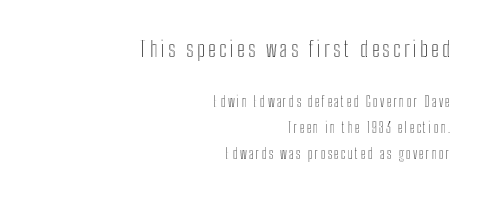
{"italic": "no", "underline": "no", "align": "right", "line_spacing_ratio": 1.85, "larger_block": "first", "size_ratio": 1.57, "glyph_px": 22}
